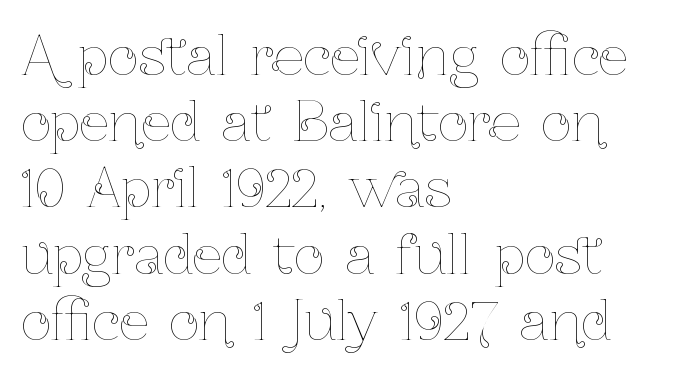
Spacing between characters is what you'd get straight out of the box. This rendering uses left alignment, leaving the right contour irregular. The string is rendered with underlining switched off. The font is comparable to plain body text, perhaps lighter. Quick note: interline space is typical. These lines were composed using upright roman letters.
